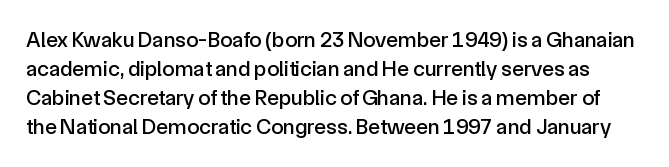
{"italic": "no", "underline": "no", "line_spacing": "normal", "line_spacing_ratio": 1.32, "letter_spacing": "normal", "letter_spacing_em": 0.0, "glyph_px": 22}
